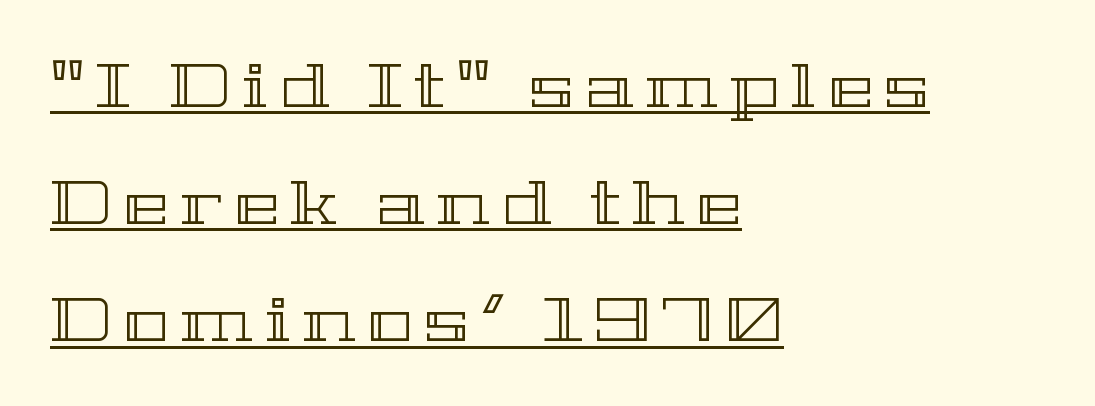
The image shows 61 px wide type, upright; set left-aligned, loose line spacing (1.92x), underlined; a medium x-height.
